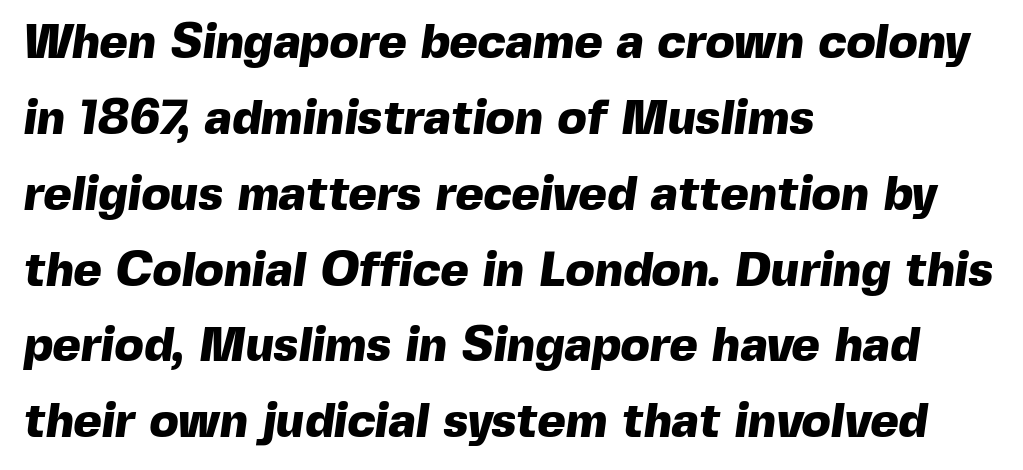
Q: Is the text bold? A: Yes.
Q: Is the typeface a serif or a sans-serif typeface? A: Sans-serif.
Q: Is the text underlined? A: No.
Q: How is the paragraph aligned? A: Left-aligned.
Q: Is the spacing between letters normal or unusually wide? A: Normal.
Q: Is the spacing between lines tight, normal or loose? A: Normal.
Q: Width (condensed, normal, or wide)? A: Normal.
Q: x-height? A: Medium.
Q: Monospaced? A: No.
